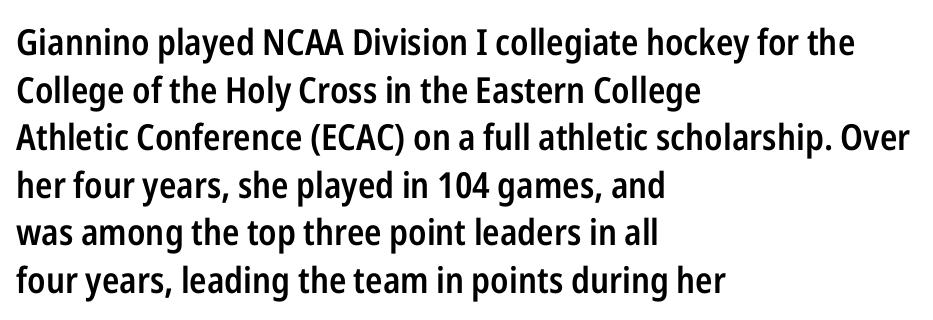
The image shows 36 px semibold, condensed sans-serif type, upright; set left-aligned, normal line spacing (1.32x), normal letter spacing, not underlined; low stroke contrast and a medium x-height.
